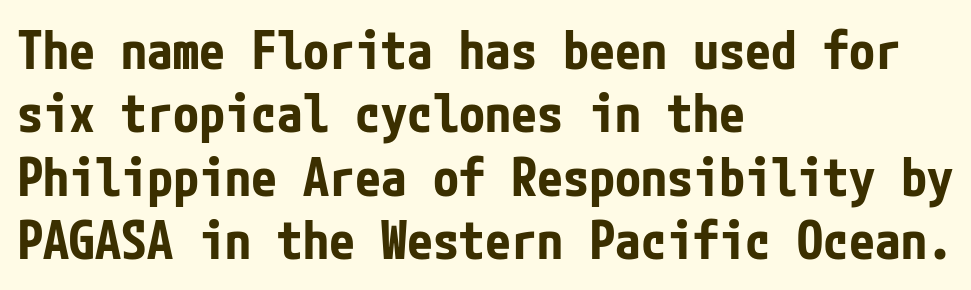
The letters sit at their default tracking, neither squeezed nor spread. Vertical strokes here are truly vertical. Underline: absent. In terms of letterform style, serifs are entirely absent.
